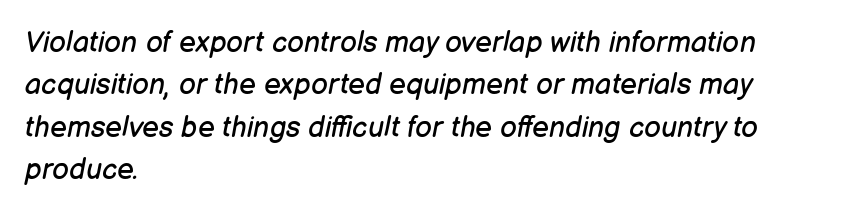
Q: Is the text bold? A: No.
Q: Is the text italic (slanted)? A: Yes, it leans right by about 12 degrees.
Q: Is the text underlined? A: No.
Q: How is the paragraph aligned? A: Left-aligned.
Q: Is the spacing between letters normal or unusually wide? A: Normal.
Q: Is the spacing between lines tight, normal or loose? A: Normal.
Q: Width (condensed, normal, or wide)? A: Normal.
Q: Stroke contrast? A: Low.
Q: x-height? A: Medium.
Q: Monospaced? A: No.
